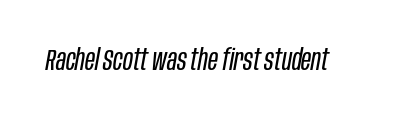
The image shows 30 px regular-weight, condensed type, italic (leaning right); set normal letter spacing, not underlined; low stroke contrast and a large x-height.
